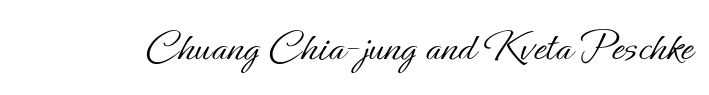
{"bold": "no", "weight": "light", "width": "normal", "stroke_contrast": "low", "x_height": "small", "monospaced": "no", "underline": "no", "letter_spacing": "normal", "letter_spacing_em": 0.0, "glyph_px": 45}
